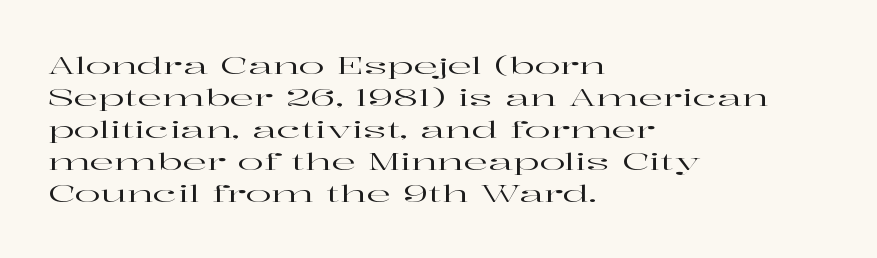
The image shows 24 px text type, upright; set left-aligned, normal line spacing (1.33x), normal letter spacing, not underlined.
